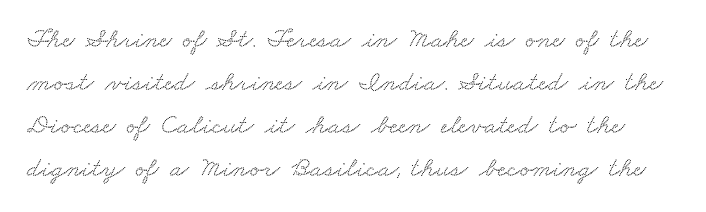
The image shows 28 px wide serif type; set normal line spacing (1.53x), normal letter spacing, not underlined; medium stroke contrast and a small x-height.
